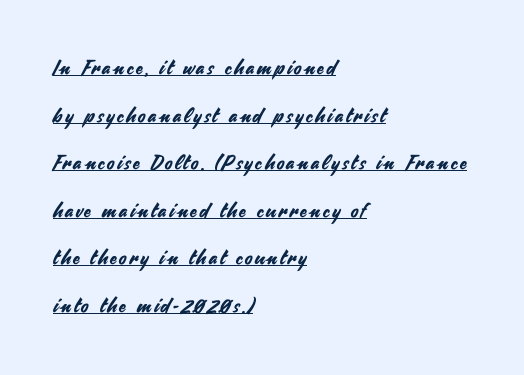
Q: Is the text italic (slanted)? A: Yes.
Q: Is the text underlined? A: Yes.
Q: How is the paragraph aligned? A: Left-aligned.
Q: Is the spacing between lines tight, normal or loose? A: Loose.
